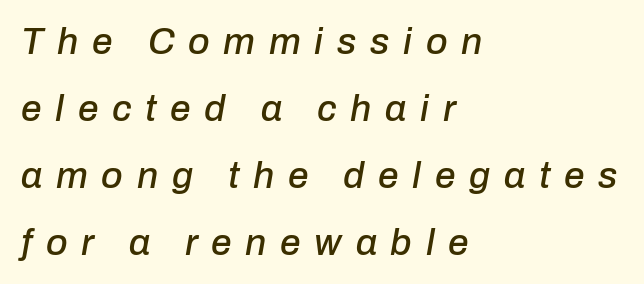
The image shows 37 px text type, italic (leaning right); set left-aligned, line spacing 1.81x, unusually wide letter spacing (+0.37 em), not underlined; low stroke contrast and a medium x-height.
